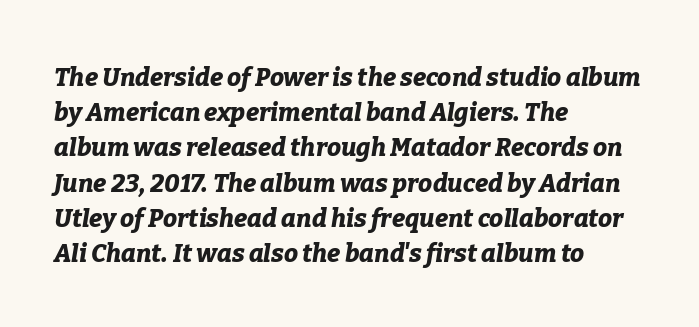
Q: Is the text bold? A: Yes.
Q: Is the text italic (slanted)? A: Yes, it leans right by about 9 degrees.
Q: Is the text underlined? A: No.
Q: How is the paragraph aligned? A: Left-aligned.
Q: Is the spacing between letters normal or unusually wide? A: Normal.
Q: Is the spacing between lines tight, normal or loose? A: Normal.
